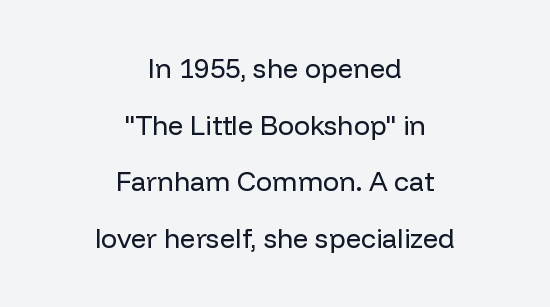
{"italic": "no", "bold": "no", "underline": "no", "align": "center", "line_spacing": "loose", "line_spacing_ratio": 2.1, "letter_spacing": "normal", "letter_spacing_em": 0.0, "glyph_px": 27}
